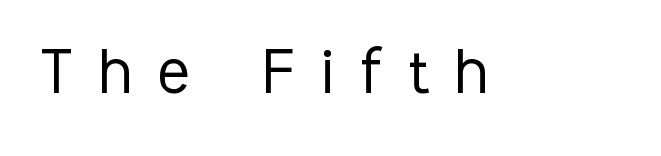
{"serif": "no", "italic": "no", "bold": "no", "weight": "light", "width": "condensed", "stroke_contrast": "low", "x_height": "medium", "monospaced": "no", "underline": "no", "letter_spacing": "wide", "letter_spacing_em": 0.35, "glyph_px": 75}
